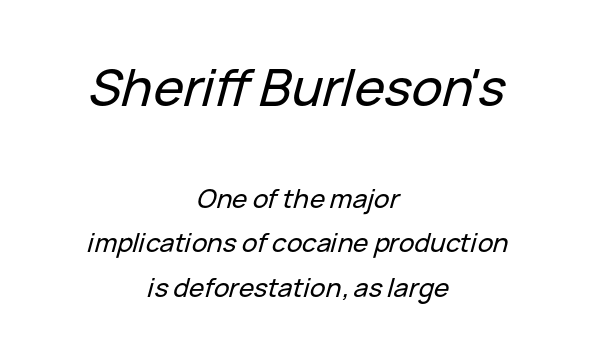
{"italic": "yes", "lean": "right", "slant_degrees": 15, "width": "normal", "stroke_contrast": "low", "x_height": "medium", "monospaced": "no", "underline": "no", "align": "center", "line_spacing_ratio": 1.72, "letter_spacing": "normal", "letter_spacing_em": 0.0, "larger_block": "first", "size_ratio": 1.96, "glyph_px": 51}
